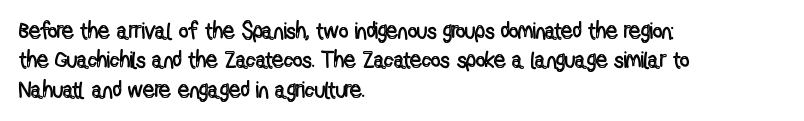
{"italic": "no", "underline": "no", "align": "left", "line_spacing": "normal", "line_spacing_ratio": 1.28, "letter_spacing": "normal", "letter_spacing_em": 0.0, "glyph_px": 23}
